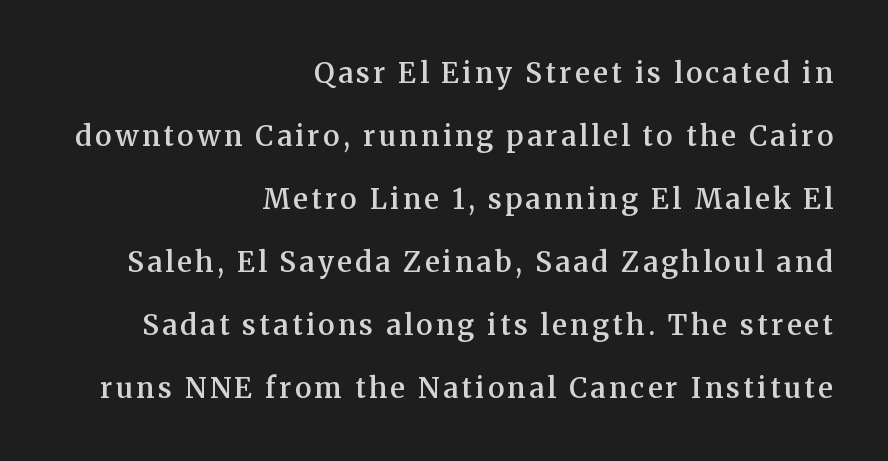
Q: Is the text bold? A: Semi-bold.
Q: Is the text italic (slanted)? A: No, it is upright.
Q: Is the typeface a serif or a sans-serif typeface? A: Serif.
Q: Is the text underlined? A: No.
Q: How is the paragraph aligned? A: Right-aligned.
Q: Is the spacing between lines tight, normal or loose? A: Loose.
Q: Width (condensed, normal, or wide)? A: Normal.
Q: Stroke contrast? A: Medium.
Q: x-height? A: Medium.
Q: Monospaced? A: No.
